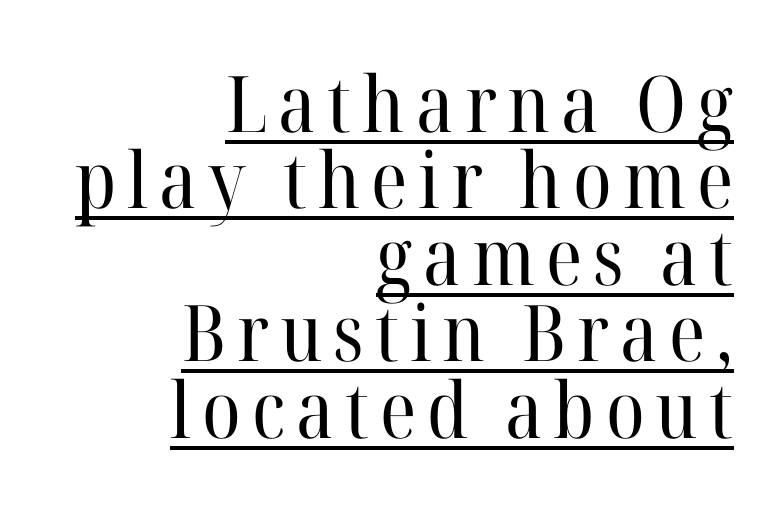
Think of a printed novel: that variable character pitch is what you see here. Stem width sits at or under what a default text font uses. If you drew a ruler down the right edge, every line would touch it. The face used here appears with an underline applied. Nope, not italic — everything's standing straight.
